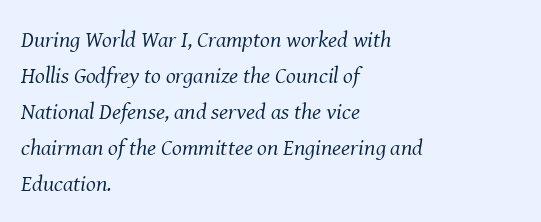
The image shows 23 px text type, italic (leaning right); set left-aligned, normal line spacing (1.57x), normal letter spacing, not underlined.
